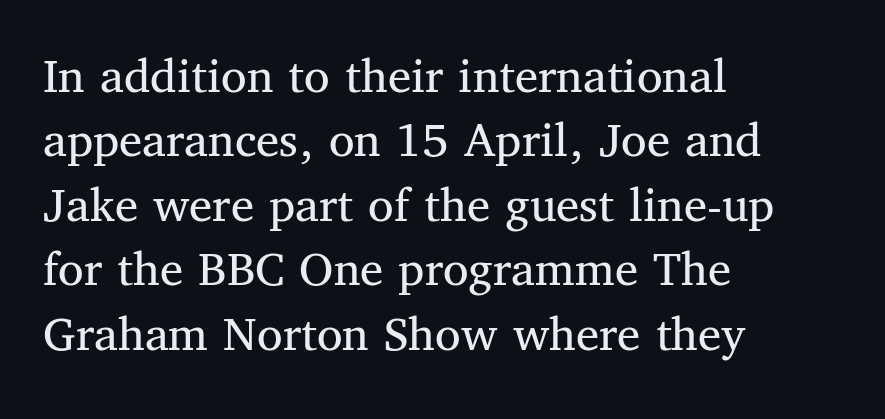
{"serif": "yes", "italic": "no", "bold": "no", "weight": "regular", "width": "normal", "stroke_contrast": "medium", "x_height": "medium", "monospaced": "no", "underline": "no", "align": "left", "line_spacing_ratio": 1.24, "letter_spacing": "normal", "letter_spacing_em": 0.0, "glyph_px": 52}
